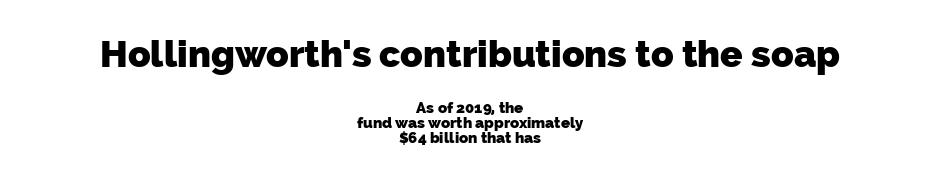
{"serif": "no", "bold": "yes", "weight": "heavy", "width": "normal", "stroke_contrast": "low", "x_height": "medium", "monospaced": "no", "underline": "no", "align": "center", "line_spacing": "tight", "line_spacing_ratio": 0.99, "letter_spacing": "normal", "letter_spacing_em": 0.0, "larger_block": "first", "size_ratio": 2.47, "glyph_px": 37}
